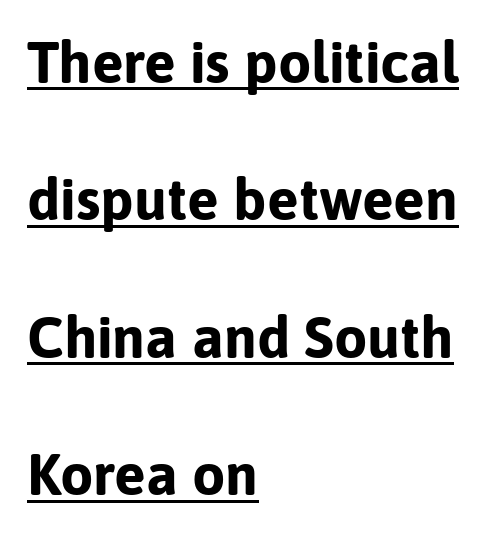
The image shows 59 px bold sans-serif type, upright; set left-aligned, loose line spacing (2.33x), normal letter spacing, underlined; low stroke contrast and a medium x-height.
